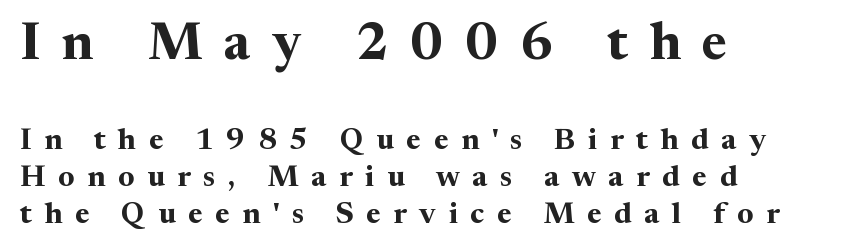
Typesetter's note — upper block bumped up in size, lower block left smaller. The text block is weighted toward the left margin, trailing off unevenly rightward. These lines are rendered in a variable-pitch font. Do the letters lean? They stand straight. Chunky letters — that's bold for sure. Small tapered or slab feet sit at the stroke ends, so this counts as serif.
